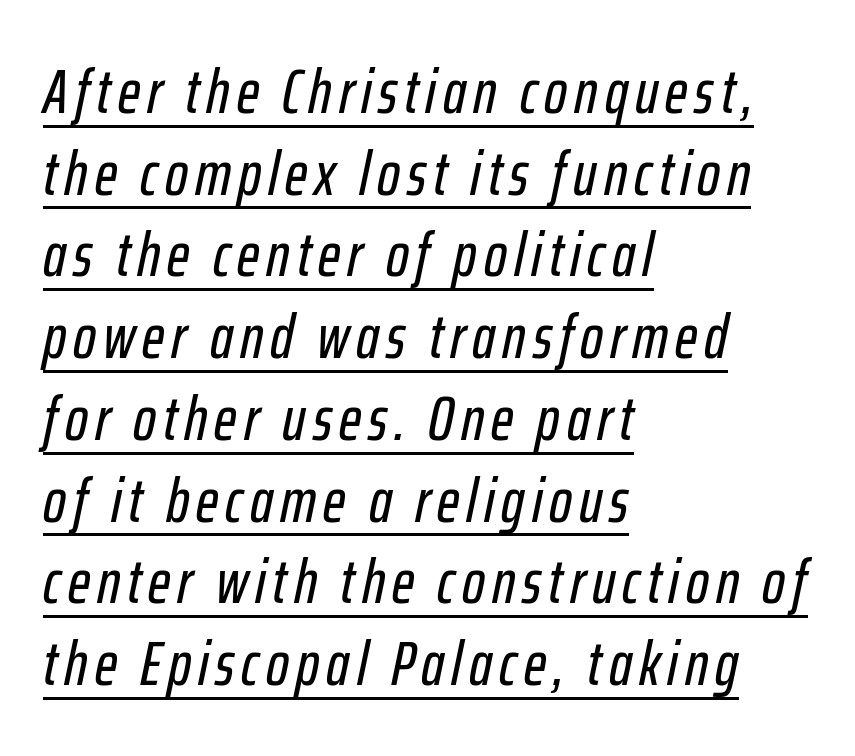
The image shows 61 px condensed type, italic (leaning right); set left-aligned, normal line spacing (1.34x), underlined; low stroke contrast and a medium x-height.
